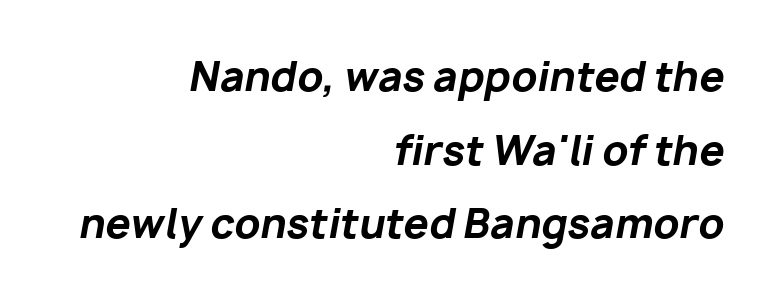
Think of a printed novel: that variable character pitch is what you see here. The glyphs look as if they've been sheared to an angle. The text block is weighted toward the right margin, trailing off unevenly leftward. Beneath every word, the page is bare.
